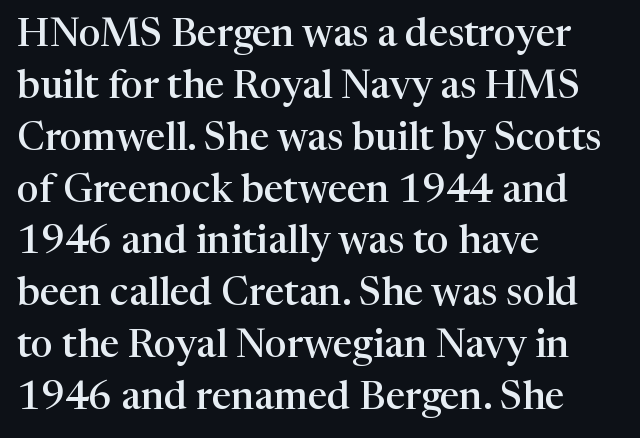
How would I describe the line gaps? Plain and ordinary. Glyph-to-glyph distance matches everyday printed text. Weight check: semibold — heavier than regular, not quite bold. Old-style or modern, the face here clearly has serifs. These lines are rendered in a variable-pitch font. Every character sits straight up, as roman type does.
